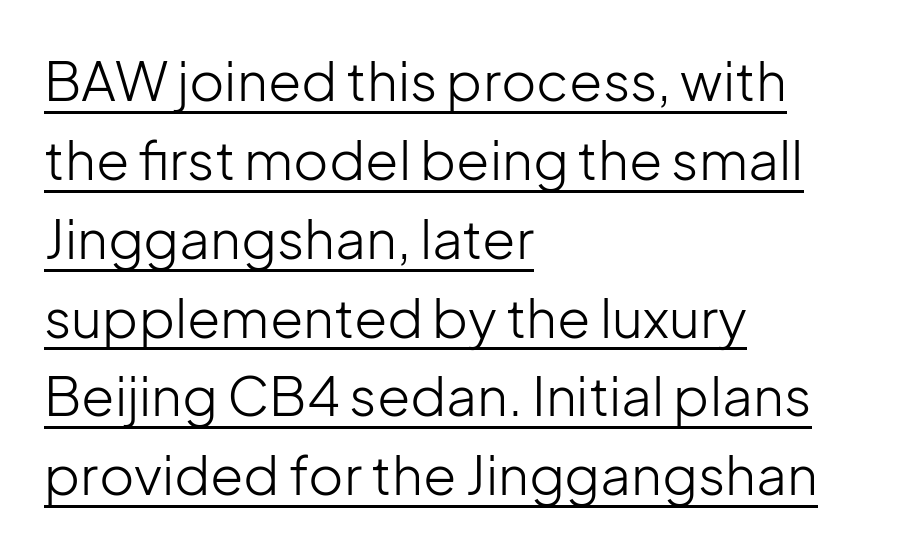
The image shows 54 px light sans-serif type, upright; set left-aligned, normal line spacing (1.46x), normal letter spacing, underlined; low stroke contrast and a medium x-height.
